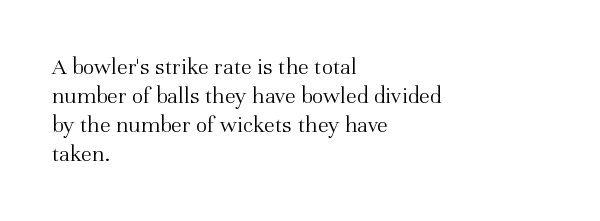
The image shows 24 px text type, upright; set left-aligned, line spacing 1.21x, normal letter spacing, not underlined.
